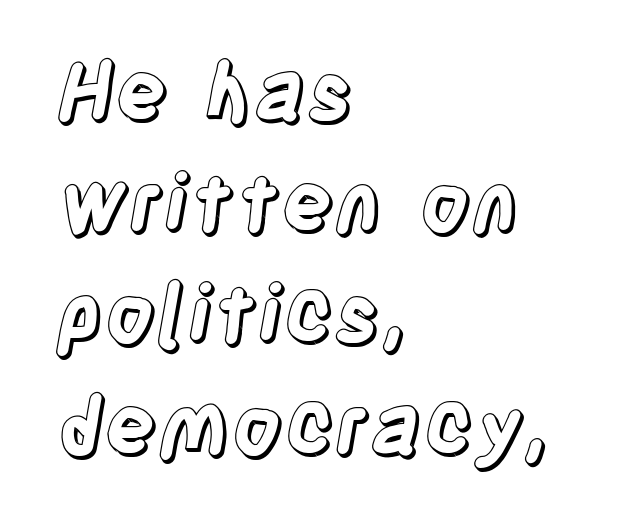
Q: Is the text italic (slanted)? A: Yes.
Q: Is the text underlined? A: No.
Q: How is the paragraph aligned? A: Left-aligned.
Q: Is the spacing between letters normal or unusually wide? A: Normal.
Q: Is the spacing between lines tight, normal or loose? A: Normal.
Q: Width (condensed, normal, or wide)? A: Condensed.
Q: x-height? A: Large.
Q: Monospaced? A: No.
